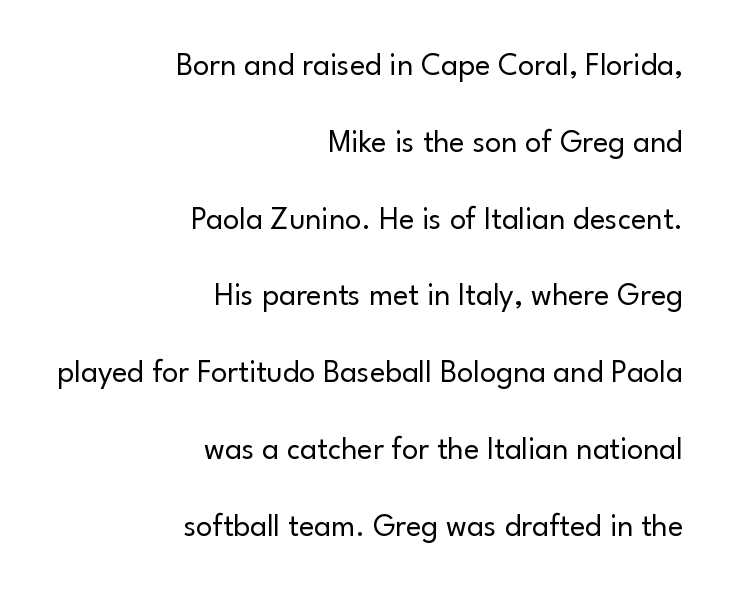
Q: Is the text bold? A: No.
Q: Is the text italic (slanted)? A: No, it is upright.
Q: Is the typeface a serif or a sans-serif typeface? A: Sans-serif.
Q: Is the text underlined? A: No.
Q: How is the paragraph aligned? A: Right-aligned.
Q: Is the spacing between letters normal or unusually wide? A: Normal.
Q: Is the spacing between lines tight, normal or loose? A: Loose.
Q: Width (condensed, normal, or wide)? A: Normal.
Q: Stroke contrast? A: Low.
Q: x-height? A: Small.
Q: Monospaced? A: No.
